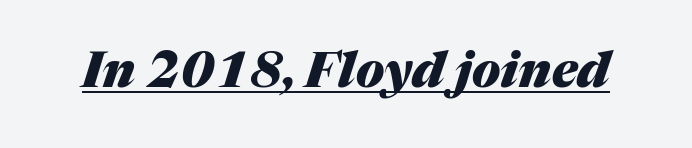
The image shows 49 px heavy type, italic (leaning right); set normal letter spacing, underlined; medium stroke contrast and a medium x-height.
